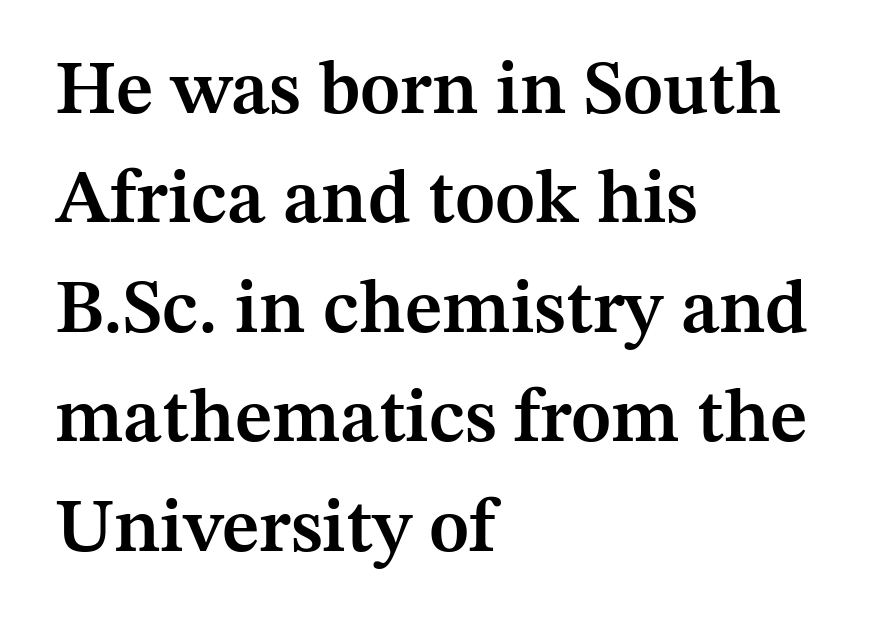
Q: Is the text bold? A: Semi-bold.
Q: Is the text italic (slanted)? A: No, it is upright.
Q: Is the typeface a serif or a sans-serif typeface? A: Serif.
Q: Is the text underlined? A: No.
Q: How is the paragraph aligned? A: Left-aligned.
Q: Is the spacing between letters normal or unusually wide? A: Normal.
Q: Is the spacing between lines tight, normal or loose? A: Normal.
Q: Width (condensed, normal, or wide)? A: Normal.
Q: Stroke contrast? A: Medium.
Q: x-height? A: Medium.
Q: Monospaced? A: No.
